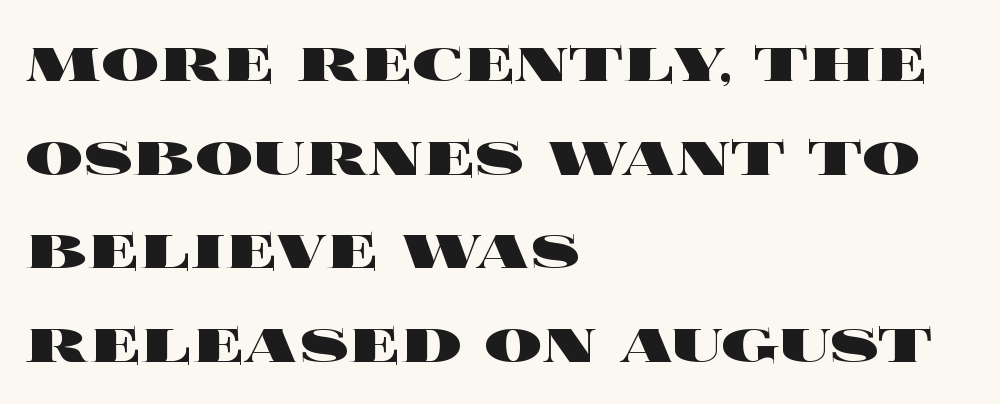
Standard letterfit; no display-style spreading of the glyphs. The lines sit at an ordinary, default distance from one another. The words here are not underlined. The rendering uses natural spacing where letterforms have individual widths. Visually the block forms a straight wall on the left and a jagged coastline on the right.
